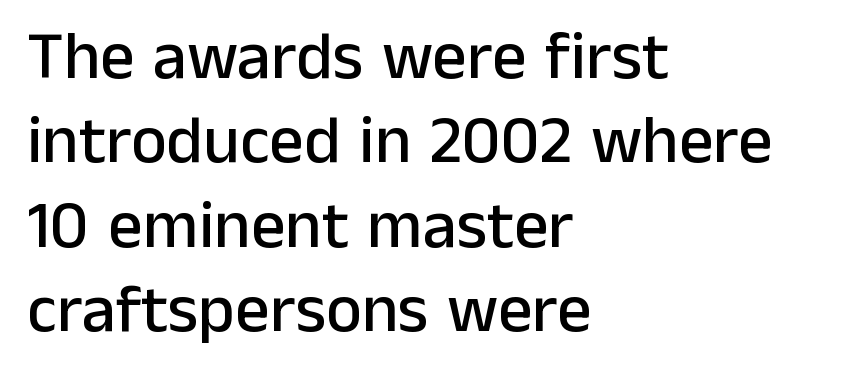
The image shows 68 px sans-serif type, upright; set left-aligned, line spacing 1.24x, normal letter spacing, not underlined; low stroke contrast and a medium x-height.
